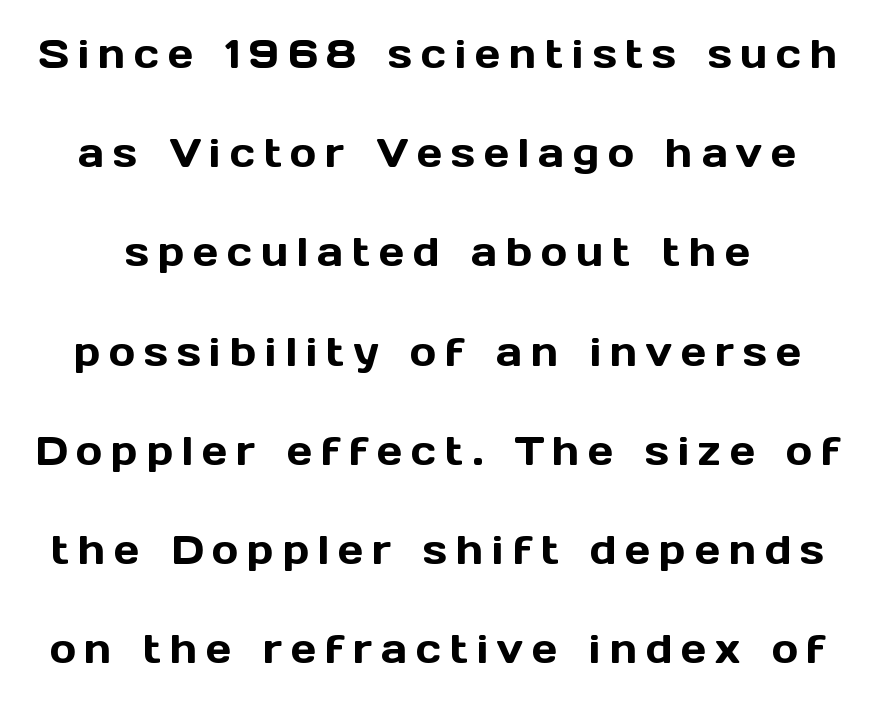
Q: Is the text italic (slanted)? A: No, it is upright.
Q: Is the typeface a serif or a sans-serif typeface? A: Sans-serif.
Q: Is the text underlined? A: No.
Q: Is the spacing between letters normal or unusually wide? A: Unusually wide.
Q: Is the spacing between lines tight, normal or loose? A: Loose.
Q: Width (condensed, normal, or wide)? A: Normal.
Q: x-height? A: Medium.
Q: Monospaced? A: No.
